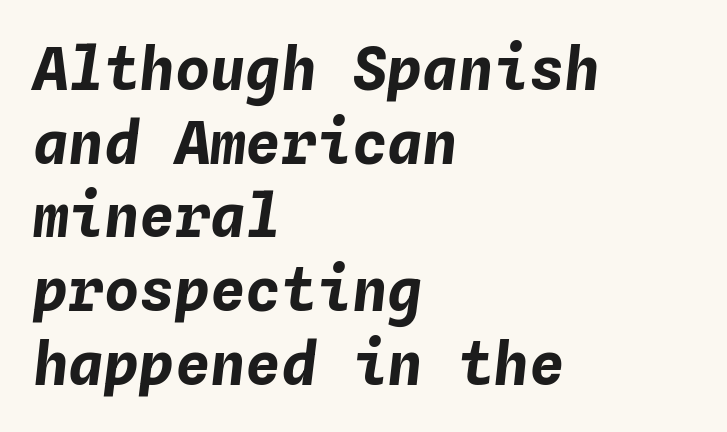
Q: Is the text bold? A: Yes.
Q: Is the text italic (slanted)? A: Yes, it leans right by about 4 degrees.
Q: Is the text underlined? A: No.
Q: How is the paragraph aligned? A: Left-aligned.
Q: Is the spacing between letters normal or unusually wide? A: Normal.
Q: Is the spacing between lines tight, normal or loose? A: Normal.
Q: Width (condensed, normal, or wide)? A: Normal.
Q: Stroke contrast? A: Low.
Q: x-height? A: Medium.
Q: Monospaced? A: Yes.
